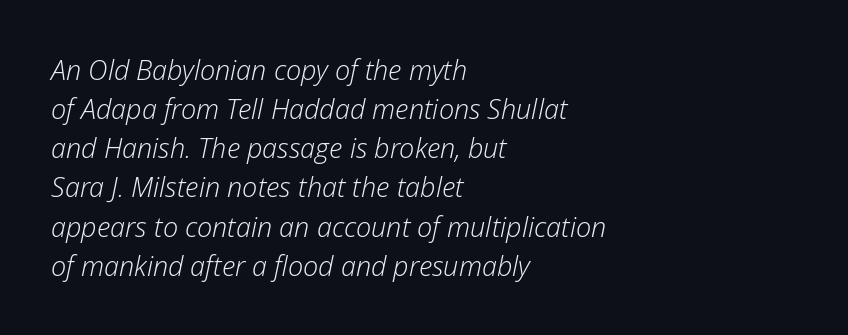
Does the leading feel generous? No, just average. Decoration check: the copy has no underline. The rendering anchors every line to the left-hand side. The letters sit at their default tracking, neither squeezed nor spread. Yep, that's italic — everything's leaning. Think standard paragraph weight, or any step lighter than that.
